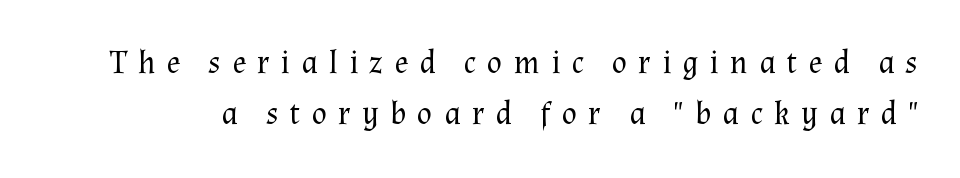
Varying glyph widths throughout — classic text-font behaviour. Words appear elongated and porous because spacing is wide. The block of text has a typical density, with ordinary space between rows. Type without underlining.
